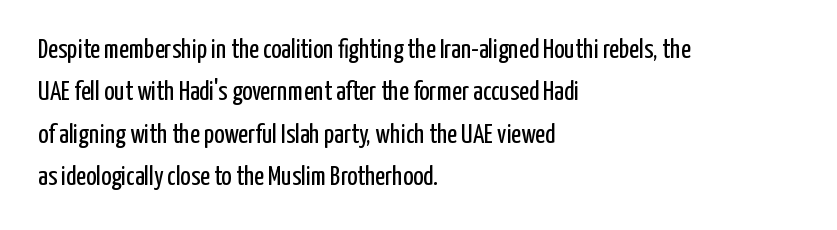
Characters follow at the spacing the type designer built in. Where is the straight margin? On the left. Weight: regular or lighter. Check the space under the baseline: it is left empty. Each new line begins a customary step beneath the previous one.
